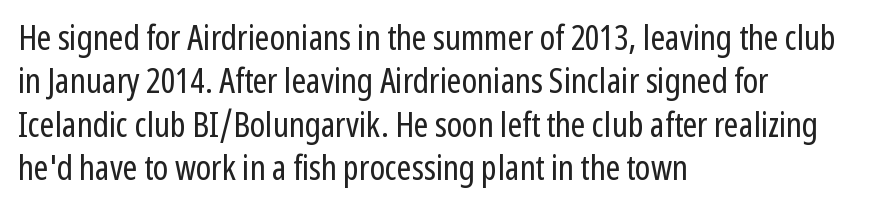
Q: Is the text bold? A: No.
Q: Is the text italic (slanted)? A: No, it is upright.
Q: Is the typeface a serif or a sans-serif typeface? A: Sans-serif.
Q: Is the text underlined? A: No.
Q: How is the paragraph aligned? A: Left-aligned.
Q: Is the spacing between letters normal or unusually wide? A: Normal.
Q: Width (condensed, normal, or wide)? A: Condensed.
Q: Stroke contrast? A: Low.
Q: x-height? A: Medium.
Q: Monospaced? A: No.
